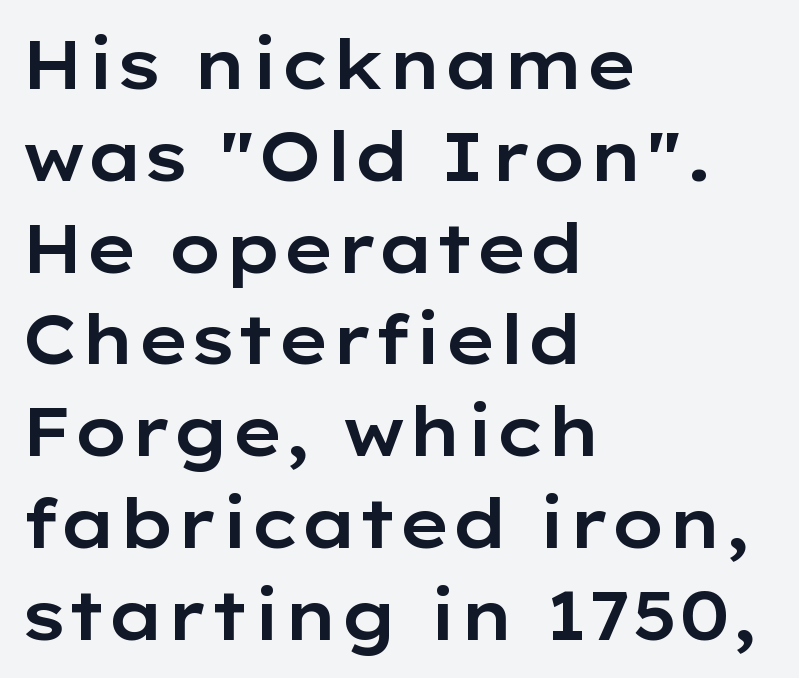
{"serif": "no", "italic": "no", "width": "wide", "stroke_contrast": "low", "x_height": "medium", "monospaced": "no", "underline": "no", "align": "left", "line_spacing": "normal", "line_spacing_ratio": 1.35, "letter_spacing": "normal", "letter_spacing_em": 0.0, "glyph_px": 68}
